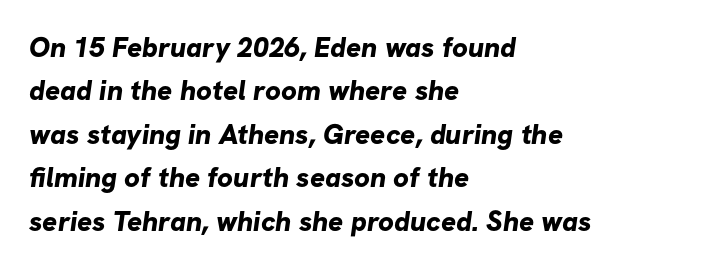
{"serif": "no", "bold": "yes", "weight": "bold", "width": "normal", "stroke_contrast": "low", "x_height": "medium", "monospaced": "no", "underline": "no", "align": "left", "line_spacing": "normal", "line_spacing_ratio": 1.55, "letter_spacing": "normal", "letter_spacing_em": 0.0, "glyph_px": 28}
